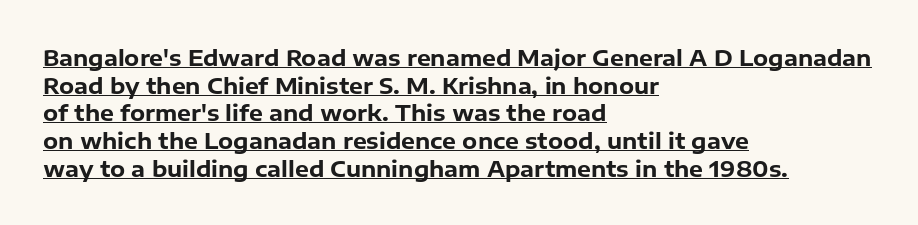
Caption: multi-line text, flush left, ragged right. A roman cut, with each character standing at attention. Glance below the letters and you will spot a drawn line. The face used here has the dense, thick strokes of a bold. Characters follow at the spacing the type designer built in.
